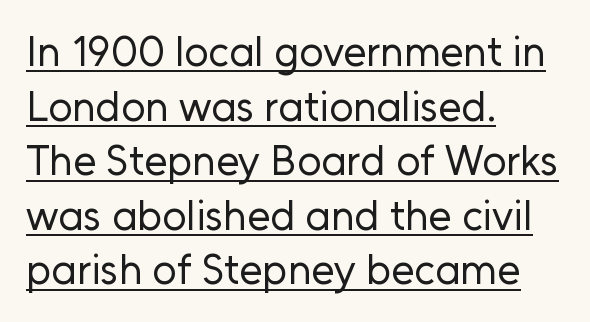
The image shows 42 px regular-weight sans-serif type, upright; set left-aligned, normal line spacing (1.3x), normal letter spacing, underlined; low stroke contrast and a medium x-height.
